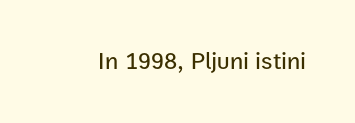
The image shows 24 px text type, upright; set normal letter spacing, not underlined.
